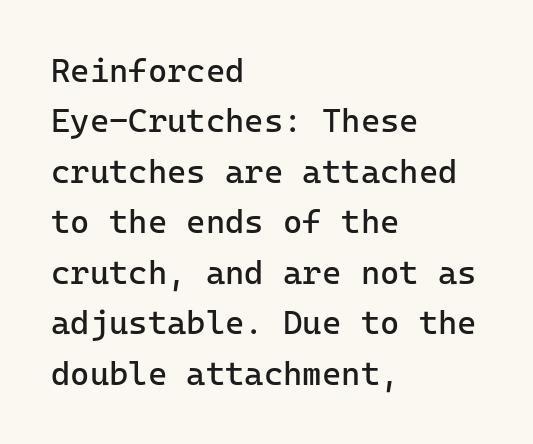
The line-height multiplier appears to be the usual default. Short note: letters normally spaced. Nope, no serifs anywhere on these letters. Horizontal alignment here is leftward, the default for most running prose. The characters are drawn with everyday or finer stroke widths. The words here are not underlined.
